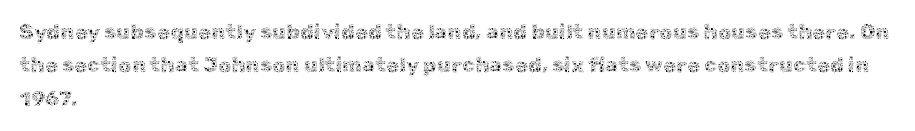
{"italic": "no", "bold": "no", "underline": "no", "align": "left", "line_spacing": "normal", "line_spacing_ratio": 1.59, "letter_spacing": "normal", "letter_spacing_em": 0.0, "glyph_px": 21}
